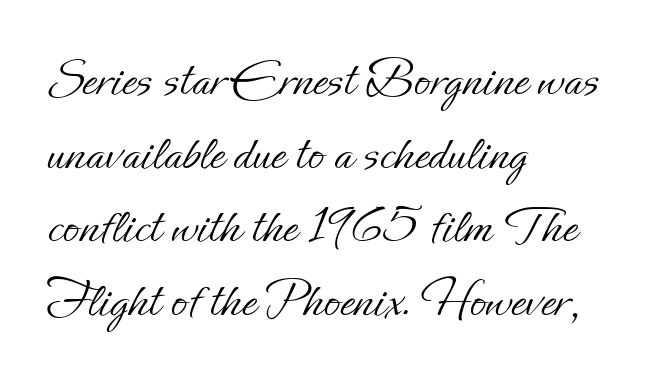
The line texture is even and compact thanks to regular tracking. A normal amount of white space separates one row of letters from the next. Is this a fixed-width face? No — the glyphs have proportional, varying widths. Leftover space on each line is placed entirely after the last word.
